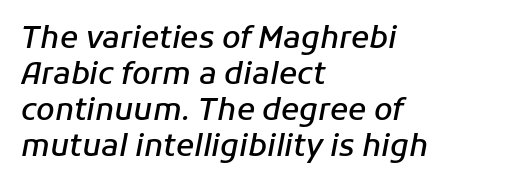
A typesetter would mark this as italic. Glyph-to-glyph distance matches everyday printed text. Character widths vary here, with narrow letters taking less room than wide ones. Each row of text sits above clean, open space. Bold? Not quite — semibold, heavier than regular but stopping short. Left-aligned paragraph, ragged on the right.
